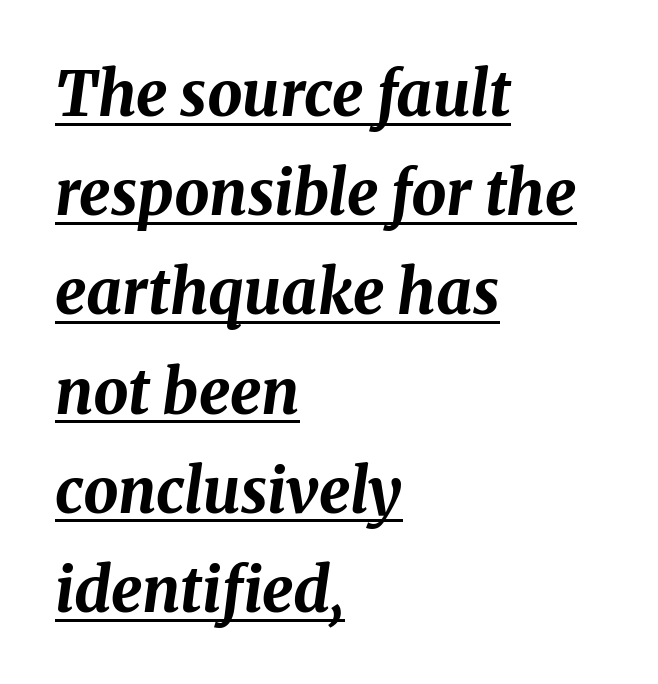
Q: Is the text bold? A: Yes.
Q: Is the text italic (slanted)? A: Yes, it leans right by about 8 degrees.
Q: Is the text underlined? A: Yes.
Q: How is the paragraph aligned? A: Left-aligned.
Q: Is the spacing between letters normal or unusually wide? A: Normal.
Q: Is the spacing between lines tight, normal or loose? A: Normal.
Q: Width (condensed, normal, or wide)? A: Normal.
Q: Stroke contrast? A: Medium.
Q: x-height? A: Medium.
Q: Monospaced? A: No.
